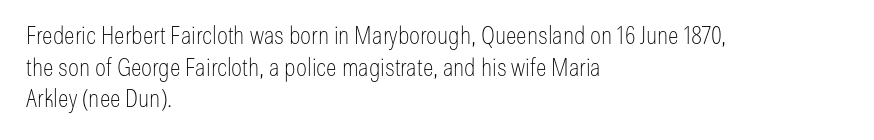
The characters are drawn with everyday or finer stroke widths. The string is rendered with underlining switched off. Leading matches the norm, producing a regular column. This sample uses plain, unmodified letter spacing.
